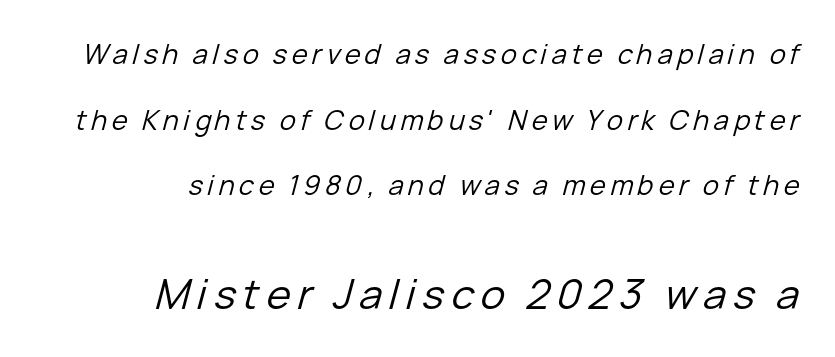
The image shows 41 px regular-weight type, italic (leaning right); set right-aligned, loose line spacing (2.43x), not underlined; the second (bottom) block is 1.52x larger; low stroke contrast and a medium x-height.
